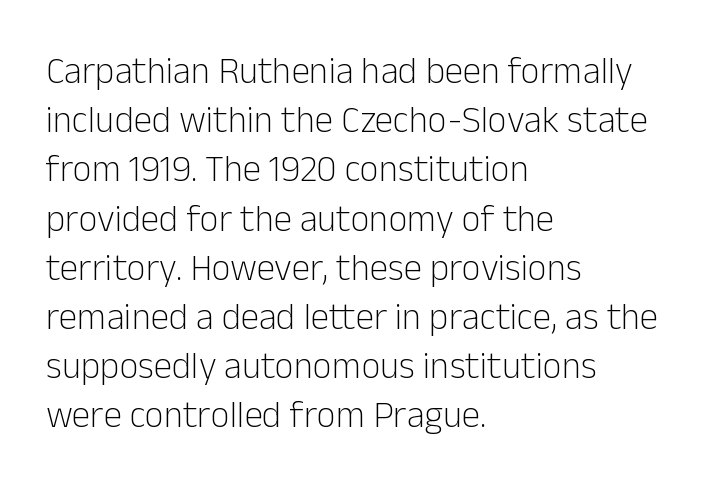
The image shows 37 px light sans-serif type, upright; set left-aligned, normal line spacing (1.33x), normal letter spacing, not underlined; low stroke contrast and a medium x-height.
